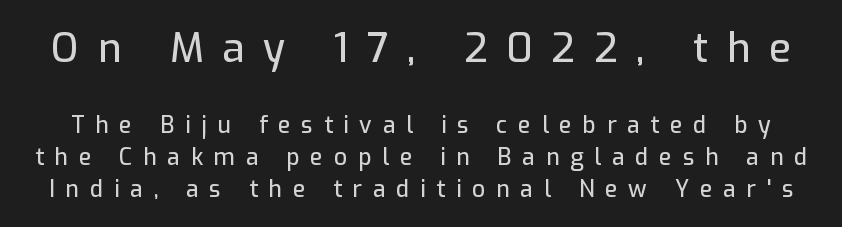
The image shows 40 px sans-serif type, upright; set normal line spacing (1.4x), unusually wide letter spacing (+0.47 em), not underlined; the first (top) block is 1.74x larger; low stroke contrast and a medium x-height.
